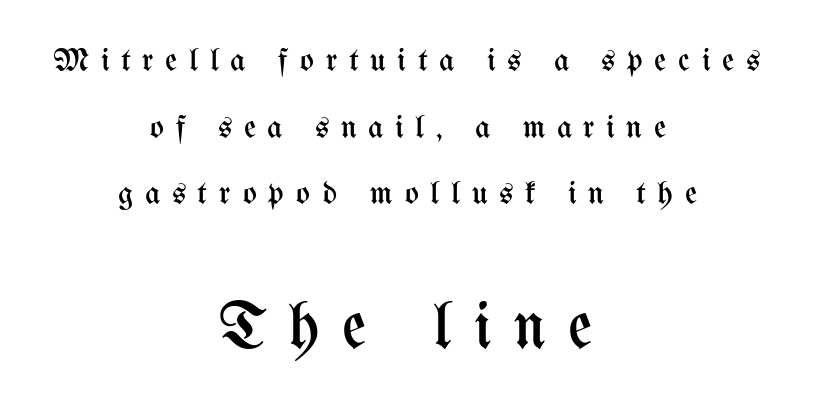
The image shows 66 px regular-weight, condensed type, upright; set centered, loose line spacing (2.02x), unusually wide letter spacing (+0.35 em), not underlined; the second (bottom) block is 2.0x larger; medium stroke contrast and a medium x-height.
